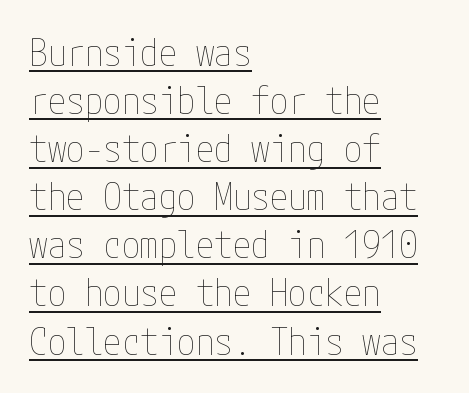
This is roman type, the default non-slanted kind. The compositor pushed each line to the left boundary. Does a line run under the words? Yes, clearly. The typeface has the unassuming heft of standard copy or less.
